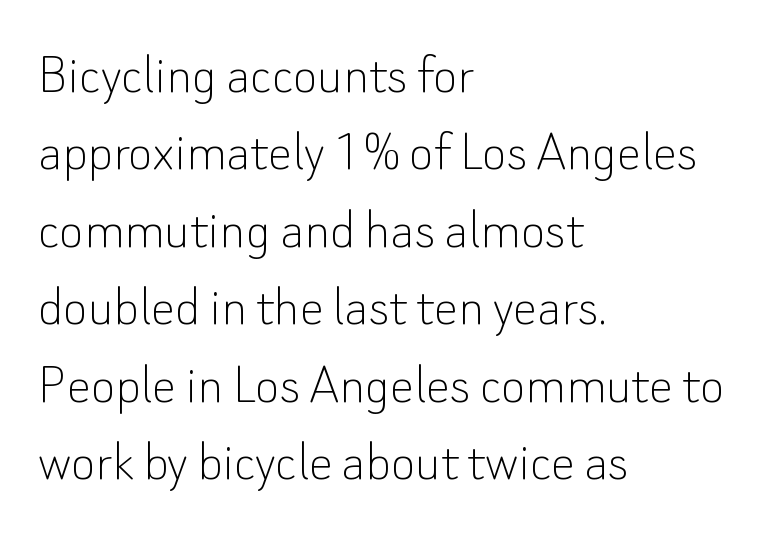
Q: Is the text bold? A: No.
Q: Is the text italic (slanted)? A: No, it is upright.
Q: Is the typeface a serif or a sans-serif typeface? A: Sans-serif.
Q: Is the text underlined? A: No.
Q: How is the paragraph aligned? A: Left-aligned.
Q: Is the spacing between letters normal or unusually wide? A: Normal.
Q: Is the spacing between lines tight, normal or loose? A: Normal.
Q: Width (condensed, normal, or wide)? A: Normal.
Q: Stroke contrast? A: Low.
Q: x-height? A: Small.
Q: Monospaced? A: No.
